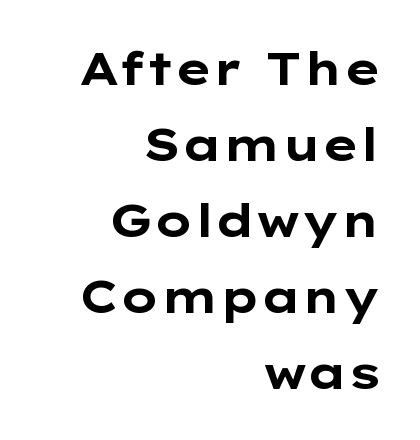
Q: Is the text bold? A: Yes.
Q: Is the text italic (slanted)? A: No, it is upright.
Q: Is the typeface a serif or a sans-serif typeface? A: Sans-serif.
Q: Is the text underlined? A: No.
Q: How is the paragraph aligned? A: Right-aligned.
Q: Is the spacing between letters normal or unusually wide? A: Normal.
Q: Is the spacing between lines tight, normal or loose? A: Normal.
Q: Width (condensed, normal, or wide)? A: Wide.
Q: Stroke contrast? A: Low.
Q: x-height? A: Medium.
Q: Monospaced? A: No.
